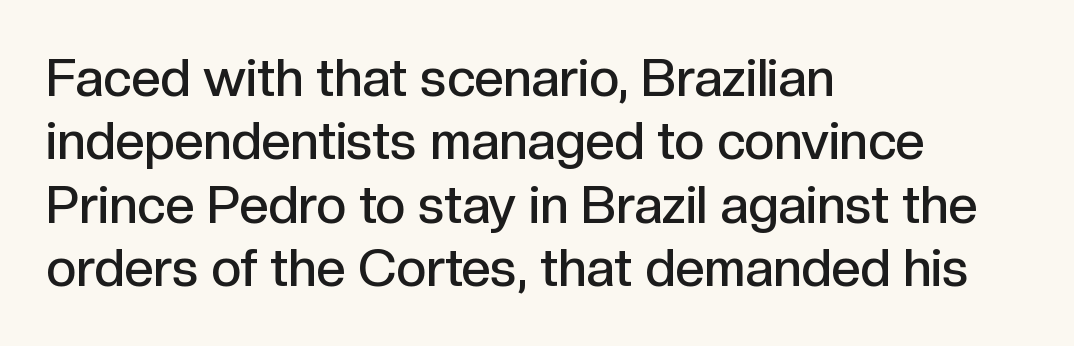
Q: Is the text bold? A: Semi-bold.
Q: Is the text italic (slanted)? A: No, it is upright.
Q: Is the typeface a serif or a sans-serif typeface? A: Sans-serif.
Q: Is the text underlined? A: No.
Q: How is the paragraph aligned? A: Left-aligned.
Q: Is the spacing between letters normal or unusually wide? A: Normal.
Q: Width (condensed, normal, or wide)? A: Normal.
Q: x-height? A: Medium.
Q: Monospaced? A: No.
